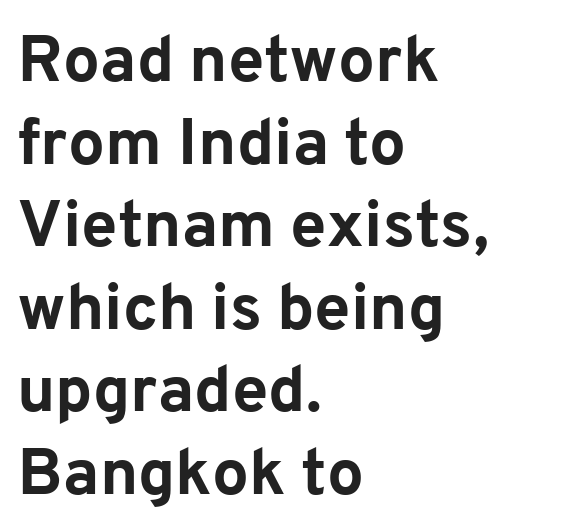
Q: Is the text bold? A: Yes.
Q: Is the text italic (slanted)? A: No, it is upright.
Q: Is the typeface a serif or a sans-serif typeface? A: Sans-serif.
Q: Is the text underlined? A: No.
Q: How is the paragraph aligned? A: Left-aligned.
Q: Is the spacing between letters normal or unusually wide? A: Normal.
Q: Is the spacing between lines tight, normal or loose? A: Normal.
Q: Width (condensed, normal, or wide)? A: Normal.
Q: Stroke contrast? A: Low.
Q: x-height? A: Medium.
Q: Monospaced? A: No.
